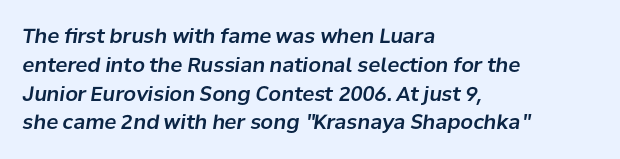
Q: Is the text italic (slanted)? A: Yes, it leans right by about 8 degrees.
Q: Is the text underlined? A: No.
Q: How is the paragraph aligned? A: Left-aligned.
Q: Is the spacing between letters normal or unusually wide? A: Normal.
Q: Is the spacing between lines tight, normal or loose? A: Normal.
